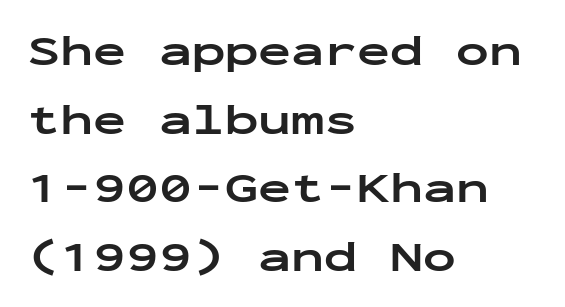
Q: Is the text bold? A: Yes.
Q: Is the text italic (slanted)? A: No, it is upright.
Q: Is the typeface a serif or a sans-serif typeface? A: Sans-serif.
Q: Is the text underlined? A: No.
Q: How is the paragraph aligned? A: Left-aligned.
Q: Is the spacing between letters normal or unusually wide? A: Normal.
Q: Is the spacing between lines tight, normal or loose? A: Normal.
Q: Width (condensed, normal, or wide)? A: Wide.
Q: Stroke contrast? A: Low.
Q: x-height? A: Medium.
Q: Monospaced? A: Yes.
